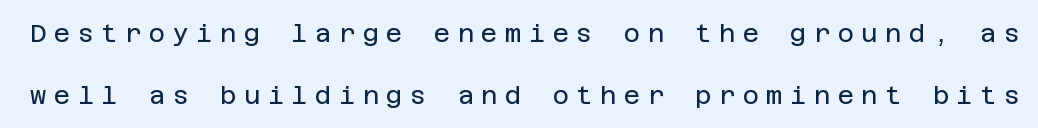
The image shows 25 px text type, upright; set loose line spacing (2.48x), unusually wide letter spacing (+0.3 em), not underlined.
